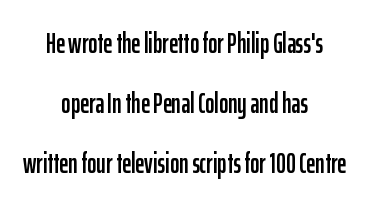
Q: Is the text italic (slanted)? A: No, it is upright.
Q: Is the typeface a serif or a sans-serif typeface? A: Sans-serif.
Q: Is the text underlined? A: No.
Q: How is the paragraph aligned? A: Centered.
Q: Is the spacing between letters normal or unusually wide? A: Normal.
Q: Is the spacing between lines tight, normal or loose? A: Loose.
Q: Width (condensed, normal, or wide)? A: Condensed.
Q: Stroke contrast? A: Low.
Q: x-height? A: Medium.
Q: Monospaced? A: No.
